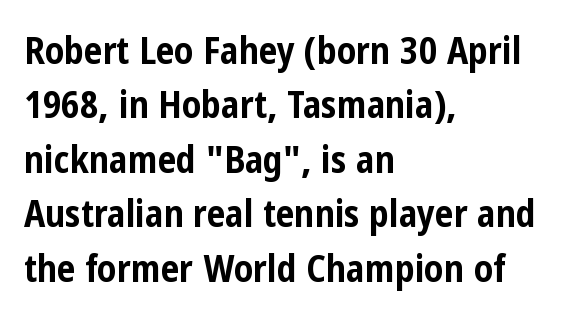
Look at the bottom of the vertical strokes: they stop flat, with no serifs. Just letters on the line, the space beneath them empty. Whoever set this chose a conventional vertical rhythm. You can tell it's not italic because the verticals are truly vertical.
